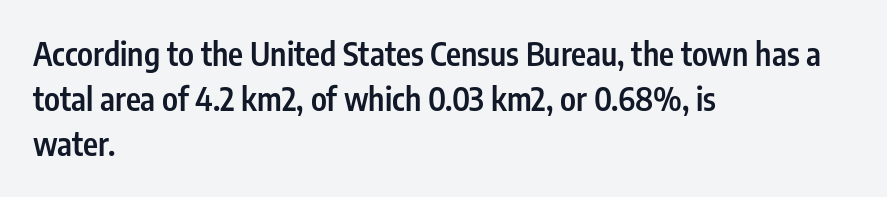
Q: Is the text bold? A: Semi-bold.
Q: Is the text italic (slanted)? A: No, it is upright.
Q: Is the typeface a serif or a sans-serif typeface? A: Sans-serif.
Q: Is the text underlined? A: No.
Q: How is the paragraph aligned? A: Left-aligned.
Q: Is the spacing between letters normal or unusually wide? A: Normal.
Q: Is the spacing between lines tight, normal or loose? A: Normal.
Q: Width (condensed, normal, or wide)? A: Condensed.
Q: Stroke contrast? A: Low.
Q: x-height? A: Medium.
Q: Monospaced? A: No.
